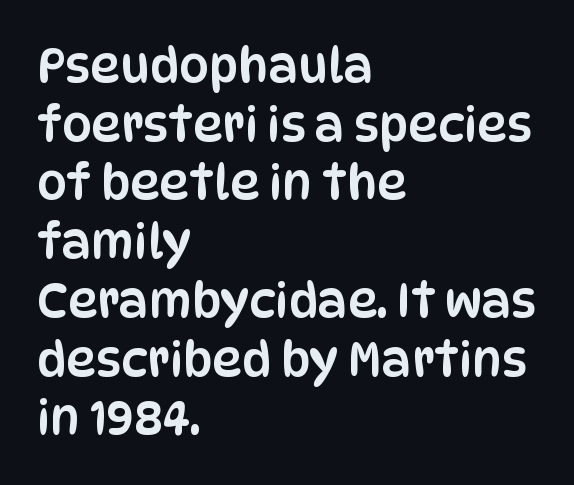
This sample has the flowing, uneven cadence of proportional lettering. Compared with typical paragraphs, the rows here are spaced about the same. In terms of letterform style, serifs are entirely absent. In CSS terms this would be text-align: left. Nobody drew a line under any word here.
